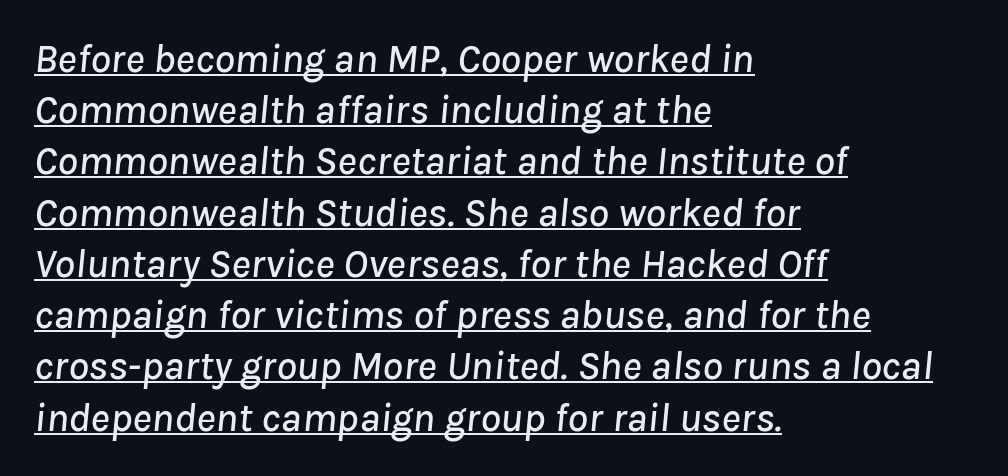
A typesetter would call this proportional, since set widths differ per character. The horizontal fit of the characters is conventional and even. The ragged edge is on the right, which tells us the setting is flush left. One glance says typical: line gaps are just what's usual.
